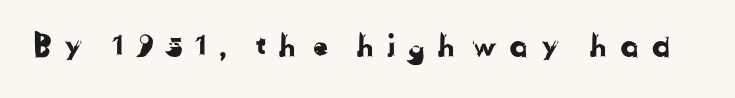
The image shows 31 px sans-serif type; set unusually wide letter spacing (+0.32 em), not underlined; low stroke contrast and a medium x-height.
